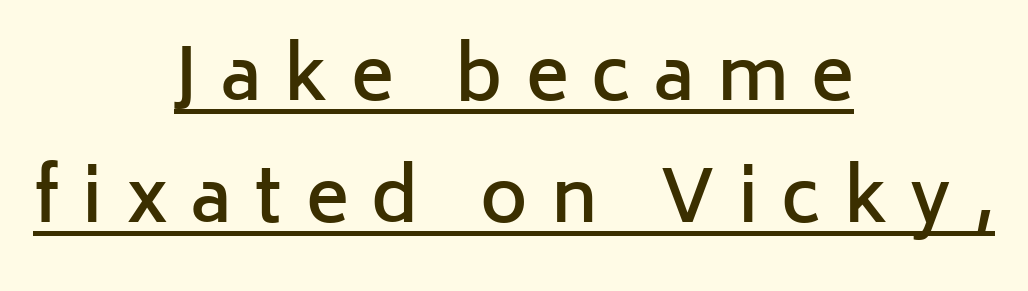
{"serif": "no", "italic": "no", "bold": "semi", "weight": "semibold", "width": "normal", "stroke_contrast": "low", "x_height": "medium", "monospaced": "no", "underline": "yes", "align": "center", "line_spacing": "normal", "line_spacing_ratio": 1.7, "letter_spacing": "wide", "letter_spacing_em": 0.32, "glyph_px": 72}
